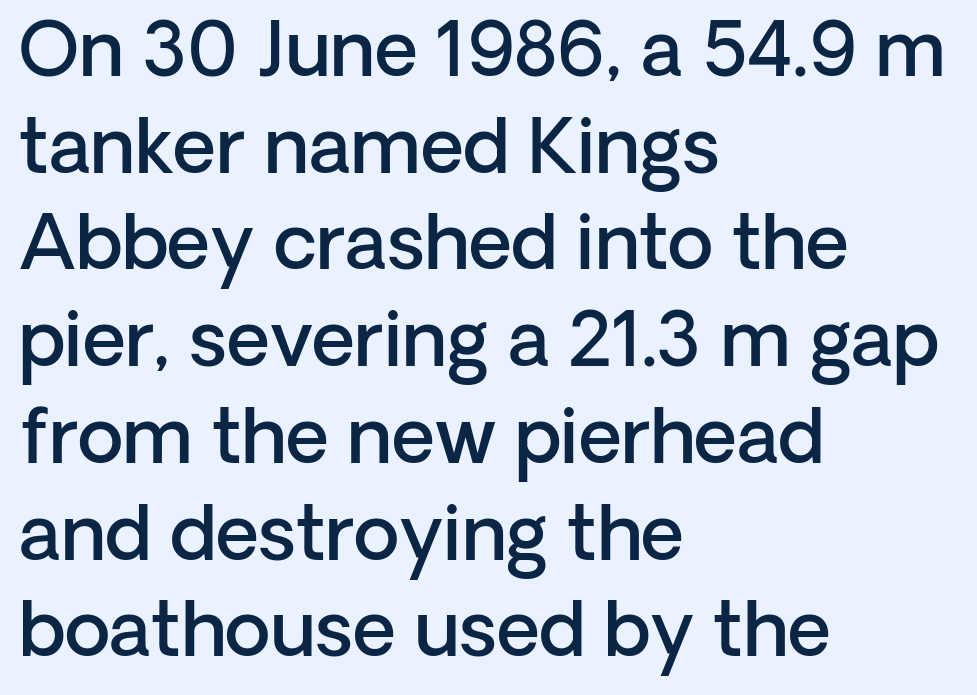
In terms of leading, this rendering sits right in the middle. Typesetter's note: demi weight, one step under bold. The letters advance in unequal steps, a hallmark of proportional type. Unlike a traditional serif, this face leaves its strokes unadorned. Look at the tracking — it's just the regular setting, nothing added.
